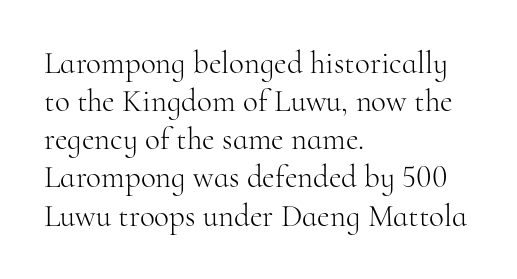
{"serif": "yes", "italic": "no", "bold": "no", "weight": "light", "width": "normal", "stroke_contrast": "high", "x_height": "small", "monospaced": "no", "underline": "no", "align": "left", "line_spacing_ratio": 1.23, "letter_spacing": "normal", "letter_spacing_em": 0.0, "glyph_px": 31}
